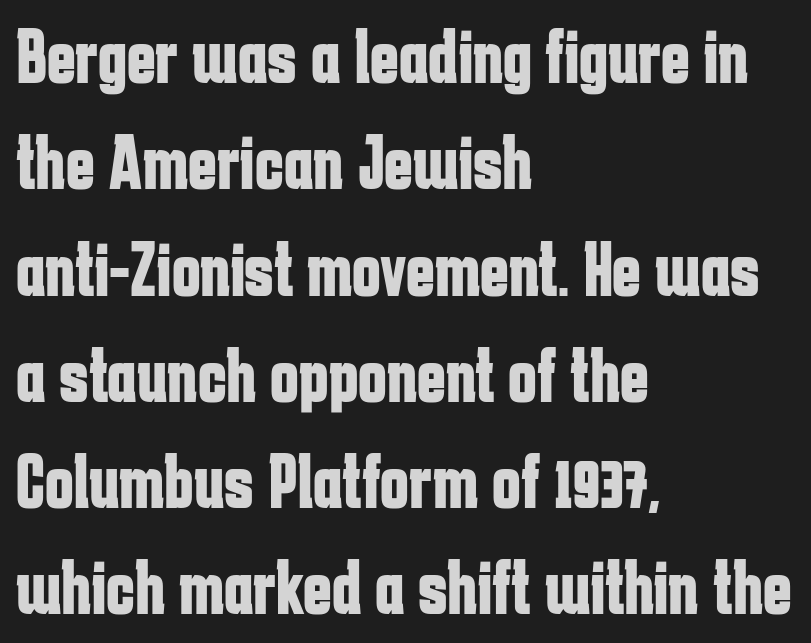
{"serif": "no", "italic": "no", "bold": "yes", "weight": "bold", "width": "condensed", "stroke_contrast": "low", "x_height": "medium", "monospaced": "no", "underline": "no", "align": "left", "line_spacing": "normal", "line_spacing_ratio": 1.38, "letter_spacing": "normal", "letter_spacing_em": 0.0, "glyph_px": 77}
